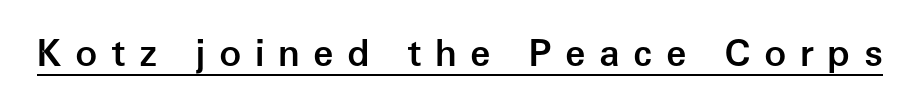
{"serif": "no", "italic": "no", "bold": "semi", "weight": "semibold", "width": "normal", "stroke_contrast": "low", "x_height": "medium", "monospaced": "no", "underline": "yes", "letter_spacing": "wide", "letter_spacing_em": 0.36, "glyph_px": 37}
